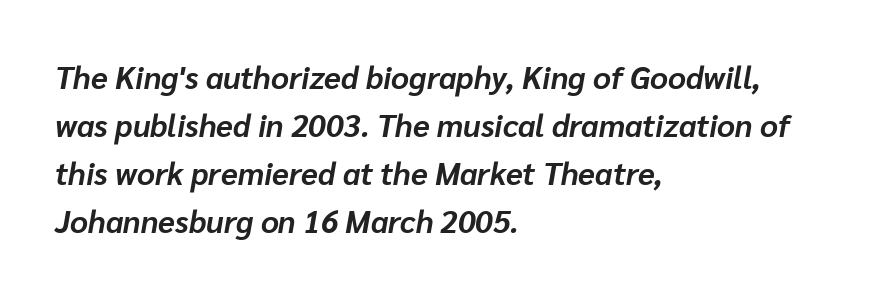
The image shows 31 px bold type, italic (leaning right); set left-aligned, normal line spacing (1.55x), normal letter spacing, not underlined; low stroke contrast and a medium x-height.
